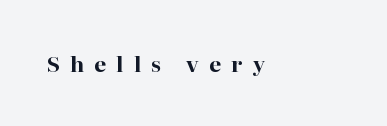
A dark, heavy texture on the line: the type is bold. The passage shown has open, widely tracked lettering throughout. This is roman type, the default non-slanted kind. Type without underlining.
